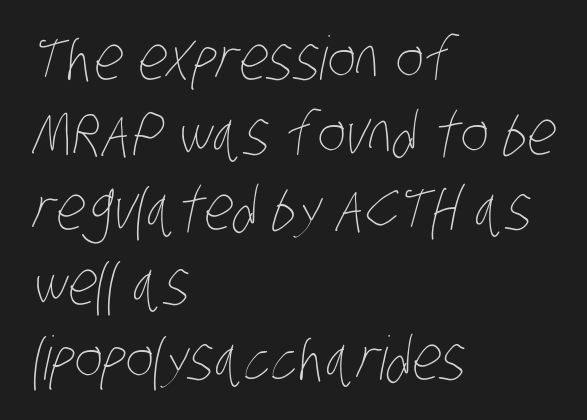
{"bold": "no", "weight": "thin", "width": "condensed", "stroke_contrast": "low", "x_height": "large", "monospaced": "no", "underline": "no", "align": "left", "line_spacing": "normal", "line_spacing_ratio": 1.25, "letter_spacing": "normal", "letter_spacing_em": 0.0, "glyph_px": 60}
